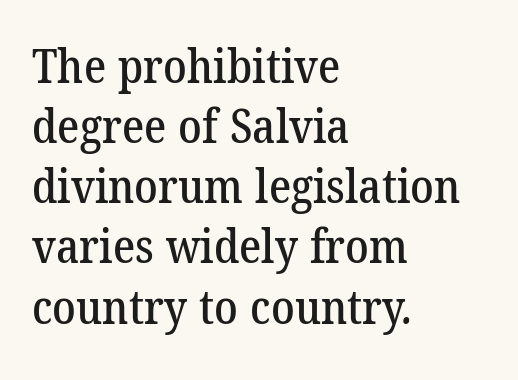
Q: Is the typeface a serif or a sans-serif typeface? A: Serif.
Q: Is the text underlined? A: No.
Q: How is the paragraph aligned? A: Left-aligned.
Q: Is the spacing between letters normal or unusually wide? A: Normal.
Q: Is the spacing between lines tight, normal or loose? A: Normal.
Q: Width (condensed, normal, or wide)? A: Normal.
Q: Stroke contrast? A: Low.
Q: x-height? A: Medium.
Q: Monospaced? A: No.
